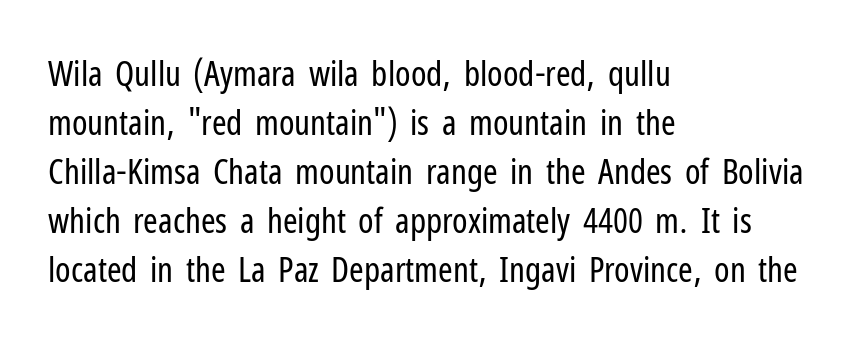
The image shows 35 px regular-weight, condensed sans-serif type, upright; set left-aligned, normal line spacing (1.4x), normal letter spacing, not underlined; low stroke contrast and a medium x-height.
